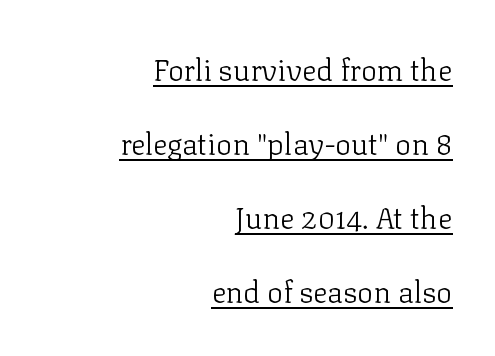
Q: Is the text bold? A: No.
Q: Is the text italic (slanted)? A: No, it is upright.
Q: Is the typeface a serif or a sans-serif typeface? A: Serif.
Q: Is the text underlined? A: Yes.
Q: How is the paragraph aligned? A: Right-aligned.
Q: Is the spacing between letters normal or unusually wide? A: Normal.
Q: Is the spacing between lines tight, normal or loose? A: Loose.
Q: Width (condensed, normal, or wide)? A: Normal.
Q: Stroke contrast? A: Low.
Q: x-height? A: Medium.
Q: Monospaced? A: No.
